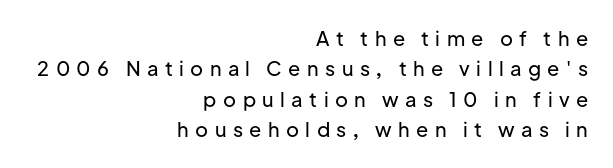
Q: Is the text italic (slanted)? A: No, it is upright.
Q: Is the text underlined? A: No.
Q: How is the paragraph aligned? A: Right-aligned.
Q: Is the spacing between letters normal or unusually wide? A: Unusually wide.
Q: Is the spacing between lines tight, normal or loose? A: Normal.
